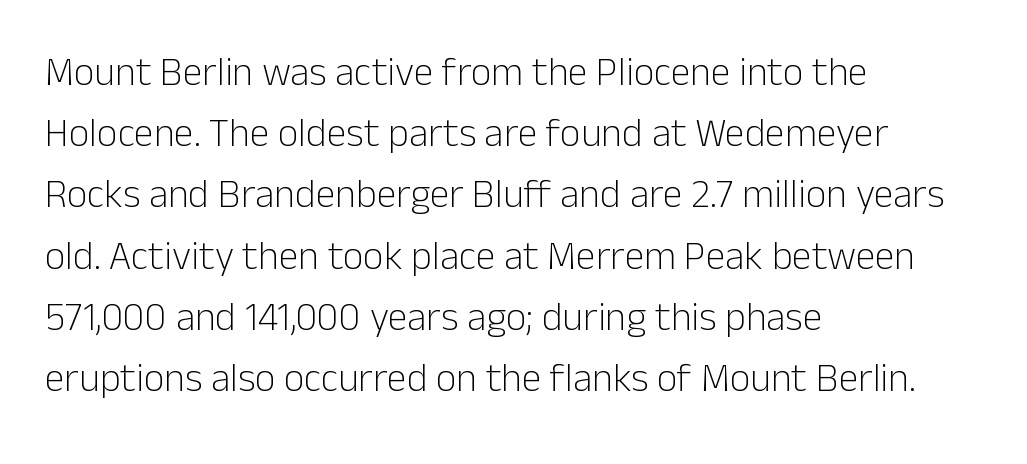
The letters stand straight up with perfectly vertical stems. Vertical spacing — default. In terms of letterspacing, this is plain default setting. Underline: absent.
